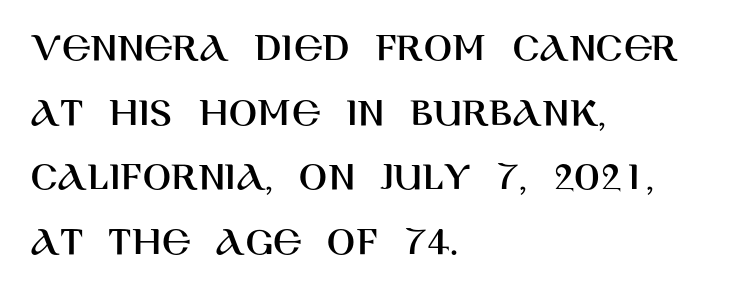
{"serif": "no", "italic": "no", "width": "normal", "stroke_contrast": "high", "x_height": "large", "monospaced": "no", "underline": "no", "align": "left", "line_spacing": "normal", "line_spacing_ratio": 1.54, "letter_spacing": "normal", "letter_spacing_em": 0.0, "glyph_px": 42}
